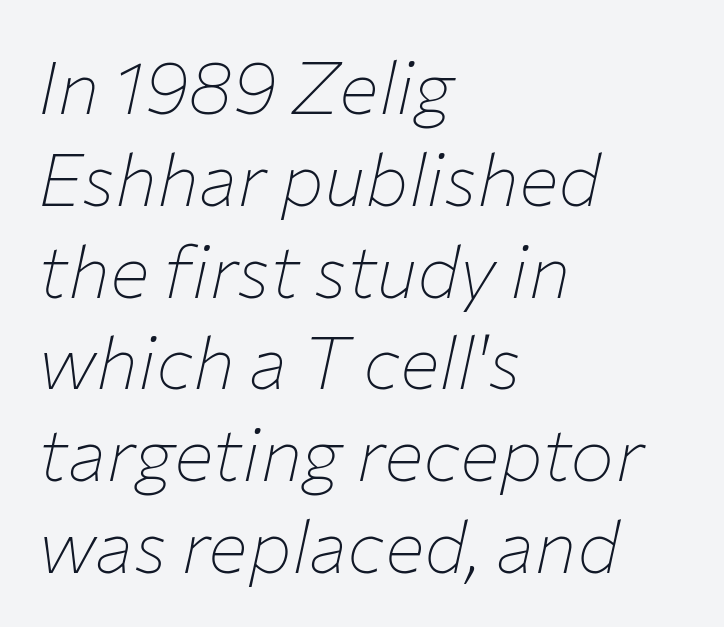
Style check: oblique. You could call the tracking neutral — neither tight nor loose. The face looks like a standard text weight, possibly lighter. The setting favours the left margin, as ordinary paragraphs usually do. Is this a fixed-width face? No — the glyphs have proportional, varying widths.
